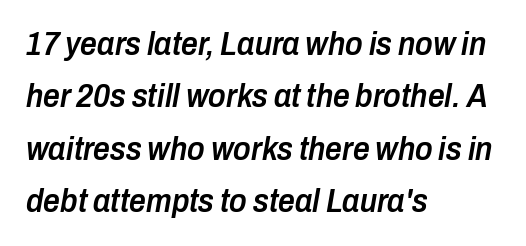
{"italic": "yes", "lean": "right", "slant_degrees": 10, "bold": "semi", "weight": "semibold", "width": "condensed", "stroke_contrast": "low", "x_height": "medium", "monospaced": "no", "underline": "no", "align": "left", "line_spacing": "normal", "line_spacing_ratio": 1.59, "letter_spacing": "normal", "letter_spacing_em": 0.0, "glyph_px": 33}
